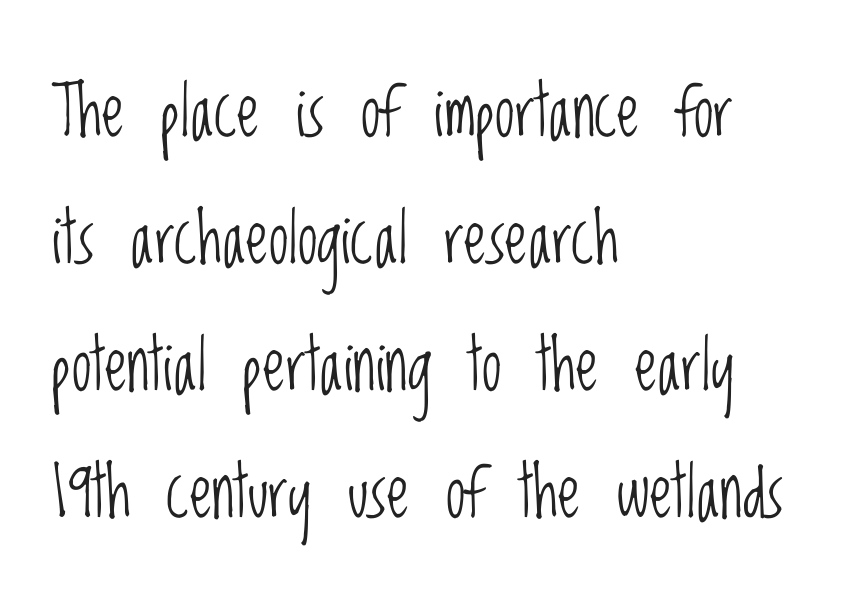
The image shows 71 px light, condensed sans-serif type, upright; set left-aligned, line spacing 1.79x, normal letter spacing, not underlined; low stroke contrast and a large x-height.
